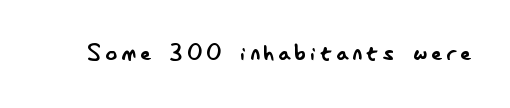
The image shows 29 px regular-weight, condensed sans-serif type, upright; set not underlined; low stroke contrast and a small x-height.
